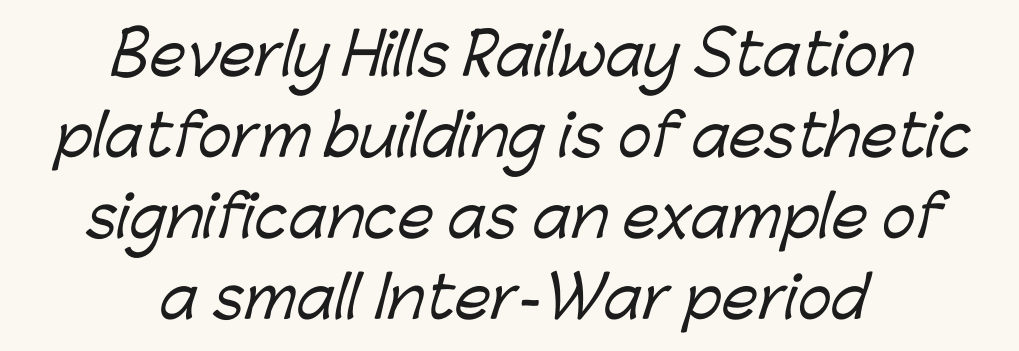
Q: Is the typeface a serif or a sans-serif typeface? A: Sans-serif.
Q: Is the text underlined? A: No.
Q: How is the paragraph aligned? A: Centered.
Q: Is the spacing between letters normal or unusually wide? A: Normal.
Q: Is the spacing between lines tight, normal or loose? A: Normal.
Q: Width (condensed, normal, or wide)? A: Normal.
Q: Stroke contrast? A: Low.
Q: x-height? A: Medium.
Q: Monospaced? A: No.
